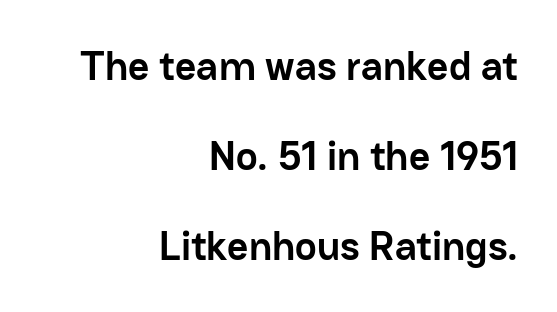
Letter spacing: default. No italicization has been applied; the sample stays upright. Regarding leading, the lines here are spaced well apart. Character widths vary here, with narrow letters taking less room than wide ones. The baseline area is clear.
